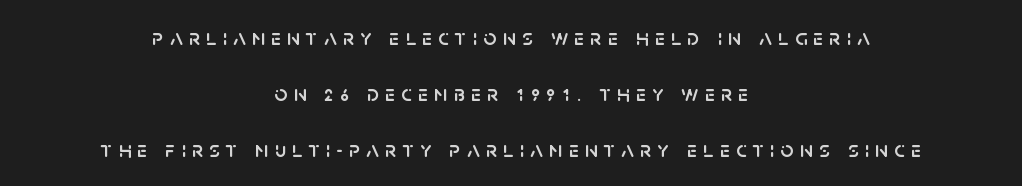
Q: Is the text italic (slanted)? A: No, it is upright.
Q: Is the text underlined? A: No.
Q: How is the paragraph aligned? A: Centered.
Q: Is the spacing between letters normal or unusually wide? A: Unusually wide.
Q: Is the spacing between lines tight, normal or loose? A: Loose.
